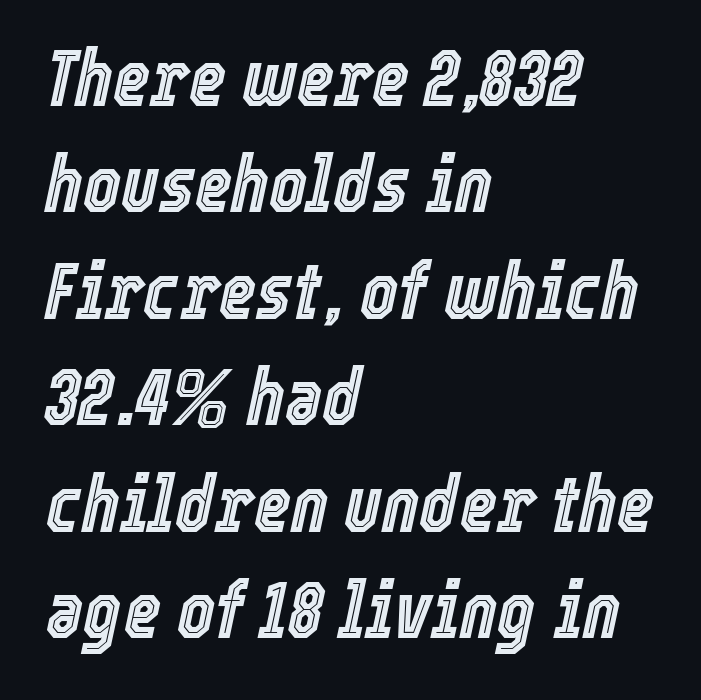
Proportional: the letters do not fall into vertical columns. The letters sit at their default tracking, neither squeezed nor spread. Students, observe: this is what conventionally led text looks like. A clean baseline with only descenders dipping below it. Does the lettering tilt? It does — this is italic.
